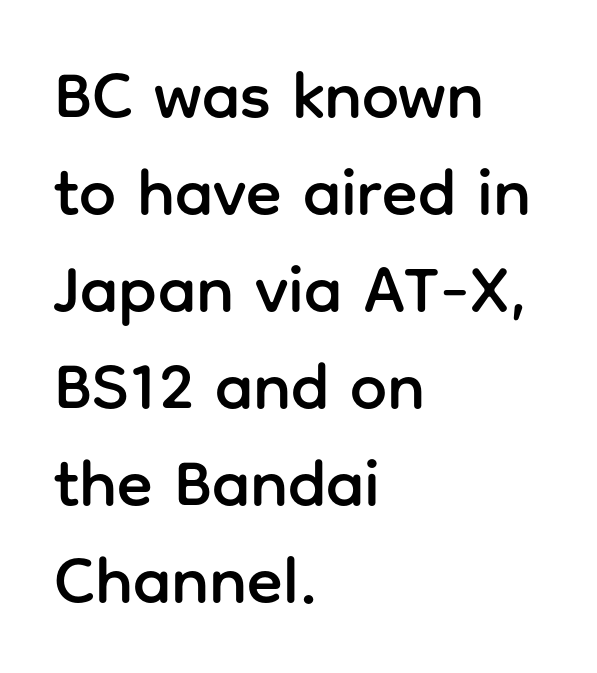
The image shows 66 px sans-serif type, upright; set left-aligned, normal line spacing (1.47x), normal letter spacing, not underlined; low stroke contrast and a medium x-height.
